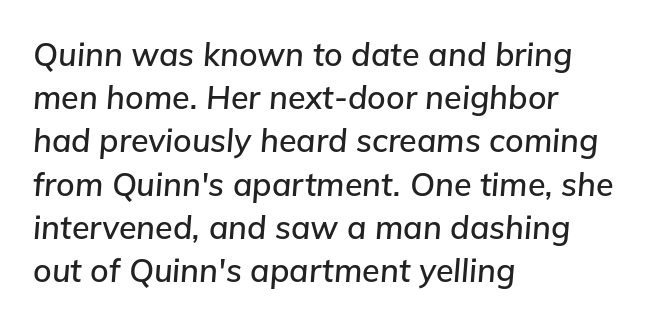
The image shows 32 px text type, italic (leaning right); set left-aligned, normal line spacing (1.35x), normal letter spacing, not underlined; low stroke contrast and a medium x-height.
